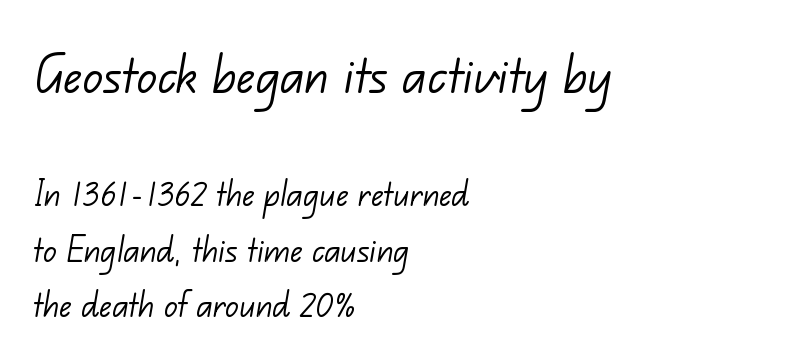
These lines are rendered in a variable-pitch font. You can tell from the bare stems that sans-serif type was used. Between one letter and the next there's only the usual sliver of space. One-word summary of the alignment: left. Leading matches the norm, producing a regular column.
